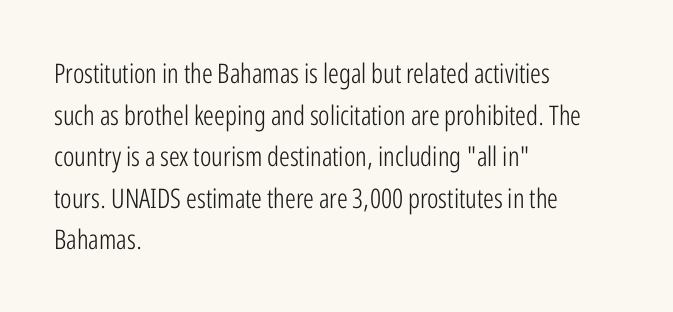
{"italic": "no", "bold": "no", "underline": "no", "align": "left", "line_spacing": "normal", "line_spacing_ratio": 1.54, "letter_spacing": "normal", "letter_spacing_em": 0.0, "glyph_px": 27}
